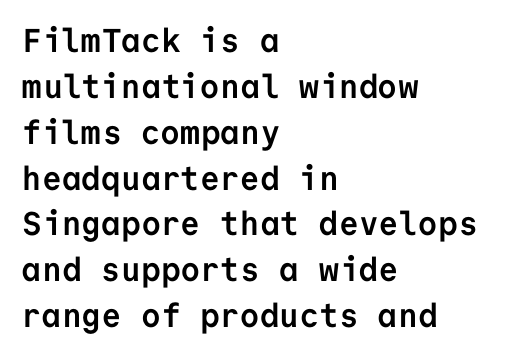
Q: Is the text bold? A: Yes.
Q: Is the text italic (slanted)? A: No, it is upright.
Q: Is the typeface a serif or a sans-serif typeface? A: Sans-serif.
Q: Is the text underlined? A: No.
Q: How is the paragraph aligned? A: Left-aligned.
Q: Is the spacing between letters normal or unusually wide? A: Normal.
Q: Is the spacing between lines tight, normal or loose? A: Normal.
Q: Width (condensed, normal, or wide)? A: Normal.
Q: Stroke contrast? A: Low.
Q: x-height? A: Medium.
Q: Monospaced? A: Yes.
